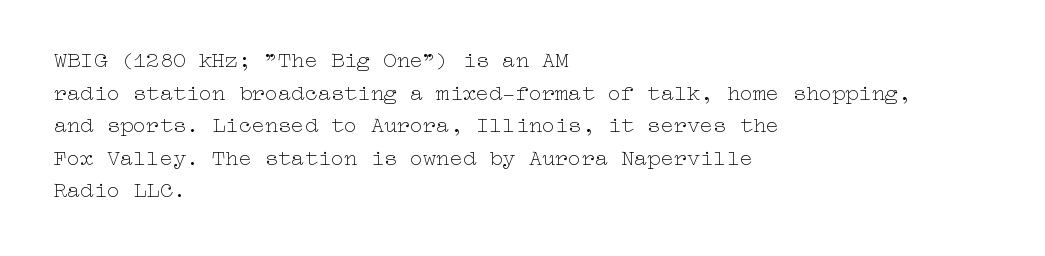
Q: Is the text bold? A: No.
Q: Is the text italic (slanted)? A: No, it is upright.
Q: Is the text underlined? A: No.
Q: How is the paragraph aligned? A: Left-aligned.
Q: Is the spacing between letters normal or unusually wide? A: Normal.
Q: Is the spacing between lines tight, normal or loose? A: Normal.
